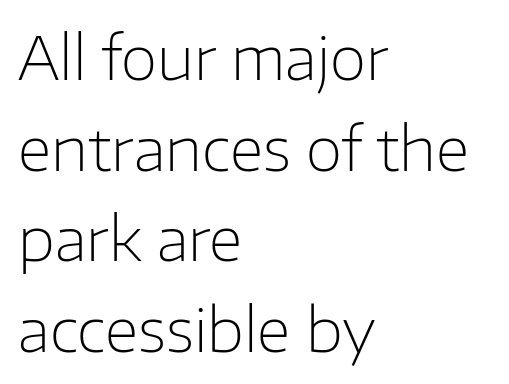
Every stem runs plumb, perpendicular to the baseline. Which margin do the lines hug? The left one — the right edge is uneven. A typesetter would call this leading conventional body-copy spacing. The type family on display is of the sans-serif kind.
